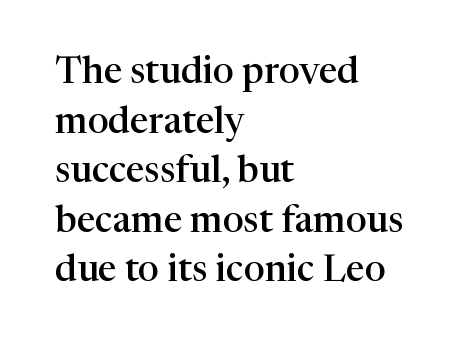
The image shows 37 px semibold serif type, upright; set left-aligned, normal line spacing (1.34x), normal letter spacing, not underlined; high stroke contrast and a medium x-height.
